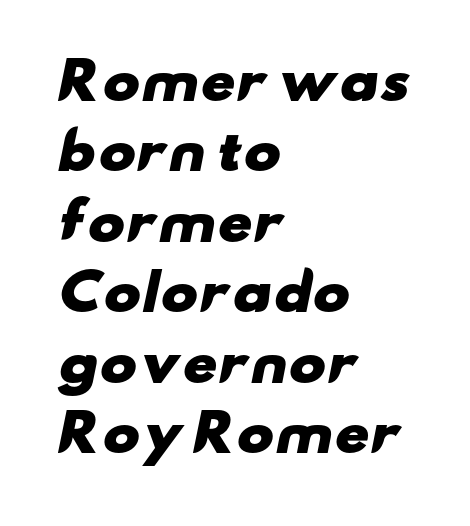
To sum up the face: it is a sans, with no serifs. The lines are quadded left. Each letter keeps its own natural width here, so spacing adapts to shape. The foot of each line stays bare and open.
